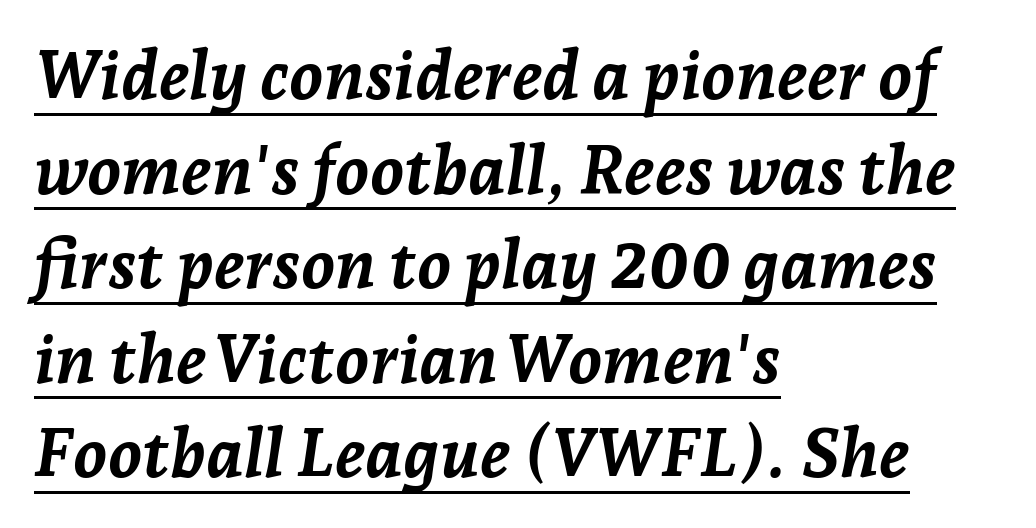
{"italic": "yes", "lean": "right", "slant_degrees": 7, "bold": "yes", "weight": "semibold", "width": "normal", "stroke_contrast": "low", "x_height": "medium", "monospaced": "no", "underline": "yes", "align": "left", "line_spacing": "normal", "line_spacing_ratio": 1.39, "letter_spacing": "normal", "letter_spacing_em": 0.0, "glyph_px": 68}
